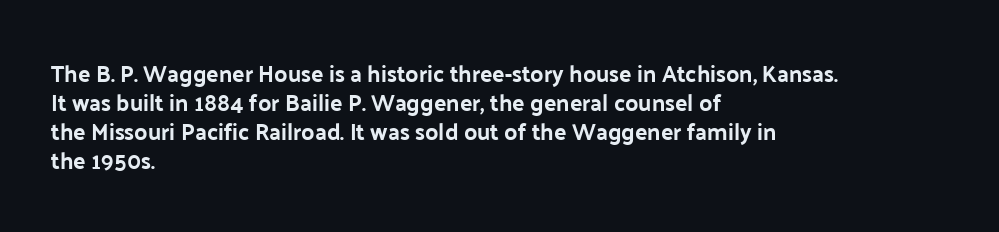
{"italic": "no", "underline": "no", "align": "left", "line_spacing": "normal", "line_spacing_ratio": 1.26, "letter_spacing": "normal", "letter_spacing_em": 0.0, "glyph_px": 23}
